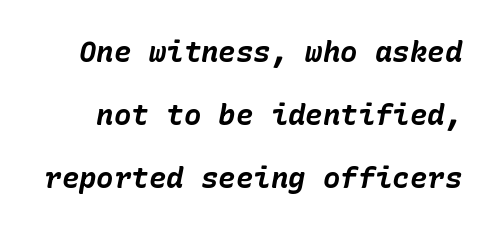
{"italic": "yes", "lean": "right", "slant_degrees": 10, "bold": "yes", "weight": "bold", "width": "normal", "stroke_contrast": "low", "x_height": "medium", "underline": "no", "line_spacing": "loose", "line_spacing_ratio": 2.17, "letter_spacing": "normal", "letter_spacing_em": 0.0, "glyph_px": 29}
